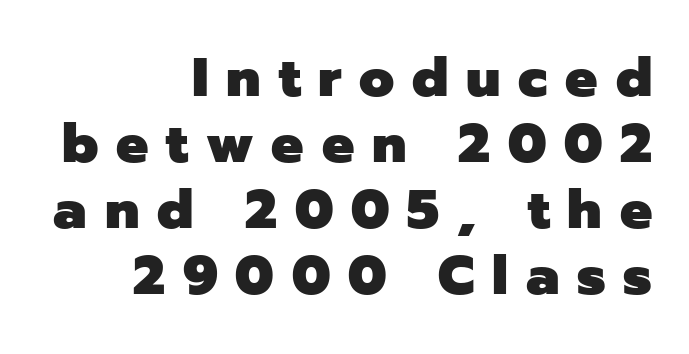
{"serif": "no", "italic": "no", "bold": "yes", "weight": "heavy", "width": "normal", "stroke_contrast": "low", "x_height": "medium", "monospaced": "no", "underline": "no", "align": "right", "line_spacing_ratio": 1.22, "letter_spacing": "wide", "letter_spacing_em": 0.33, "glyph_px": 54}
